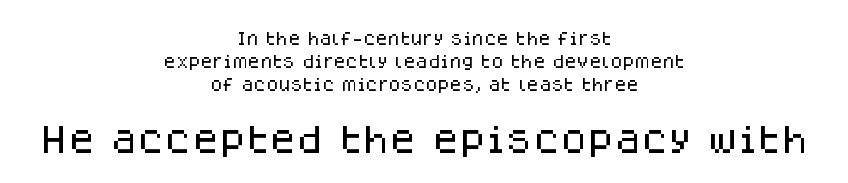
{"serif": "no", "italic": "no", "width": "normal", "stroke_contrast": "low", "x_height": "large", "monospaced": "no", "underline": "no", "align": "center", "line_spacing": "normal", "line_spacing_ratio": 1.63, "letter_spacing": "normal", "letter_spacing_em": 0.0, "larger_block": "second", "size_ratio": 2.21, "glyph_px": 31}
